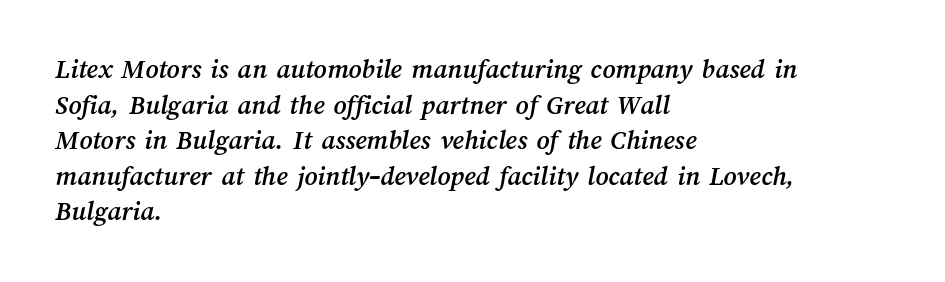
Q: Is the text underlined? A: No.
Q: How is the paragraph aligned? A: Left-aligned.
Q: Is the spacing between letters normal or unusually wide? A: Normal.
Q: Is the spacing between lines tight, normal or loose? A: Normal.
Q: Width (condensed, normal, or wide)? A: Normal.
Q: Stroke contrast? A: Medium.
Q: x-height? A: Medium.
Q: Monospaced? A: No.
